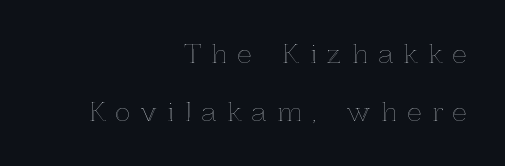
Each row of text sits above clean, open space. Vertically, the passage feels expansive, rows floating well apart. Visually the block forms a straight wall on the right and a jagged coastline on the left. Unlike italic type, these characters show no tilt at all. Students, note that the glyphs here are deliberately spaced far apart.
